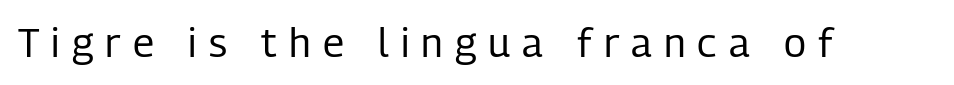
Q: Is the text bold? A: No.
Q: Is the text italic (slanted)? A: No, it is upright.
Q: Is the typeface a serif or a sans-serif typeface? A: Sans-serif.
Q: Is the text underlined? A: No.
Q: Is the spacing between letters normal or unusually wide? A: Unusually wide.
Q: Width (condensed, normal, or wide)? A: Condensed.
Q: Stroke contrast? A: Low.
Q: x-height? A: Medium.
Q: Monospaced? A: No.
